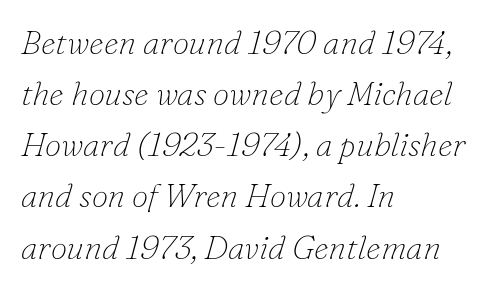
{"serif": "yes", "italic": "yes", "lean": "right", "slant_degrees": 16, "bold": "no", "weight": "thin", "width": "normal", "stroke_contrast": "low", "x_height": "small", "monospaced": "no", "underline": "no", "align": "left", "line_spacing": "normal", "line_spacing_ratio": 1.55, "letter_spacing": "normal", "letter_spacing_em": 0.0, "glyph_px": 33}
